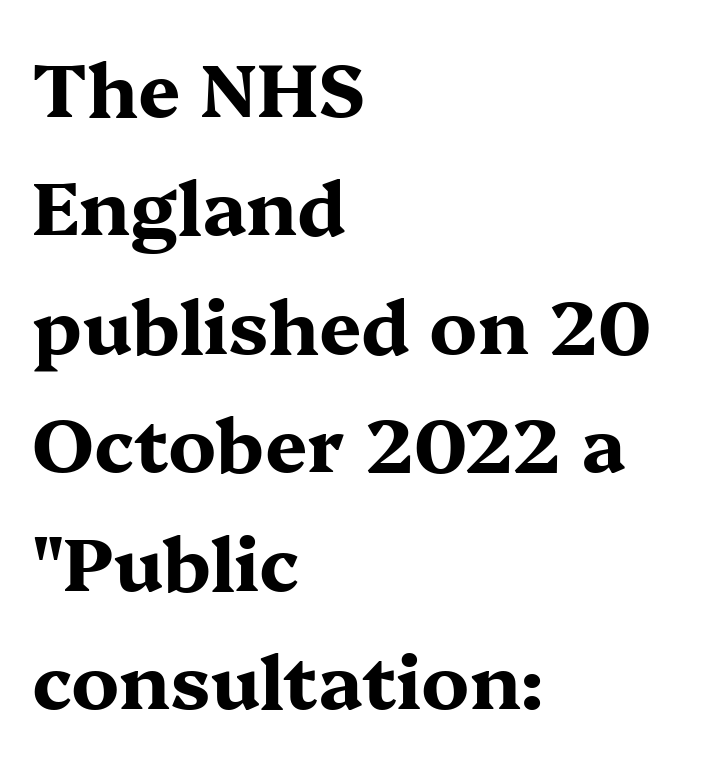
Q: Is the text bold? A: Yes.
Q: Is the text italic (slanted)? A: No, it is upright.
Q: Is the typeface a serif or a sans-serif typeface? A: Serif.
Q: Is the text underlined? A: No.
Q: How is the paragraph aligned? A: Left-aligned.
Q: Is the spacing between letters normal or unusually wide? A: Normal.
Q: Is the spacing between lines tight, normal or loose? A: Normal.
Q: Width (condensed, normal, or wide)? A: Wide.
Q: Stroke contrast? A: Medium.
Q: x-height? A: Medium.
Q: Monospaced? A: No.
